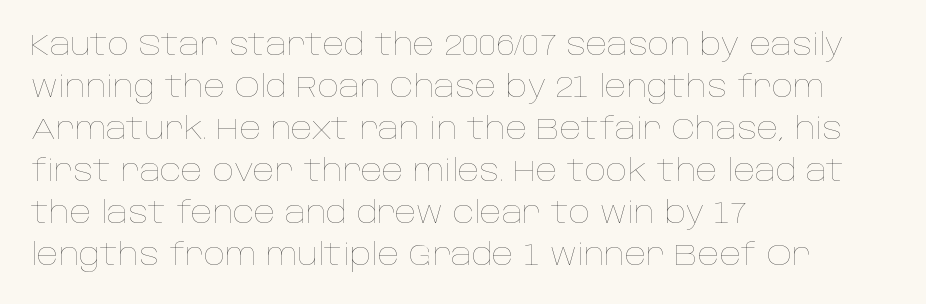
The image shows 30 px thin type, upright; set left-aligned, normal line spacing (1.4x), normal letter spacing, not underlined; low stroke contrast and a large x-height.
